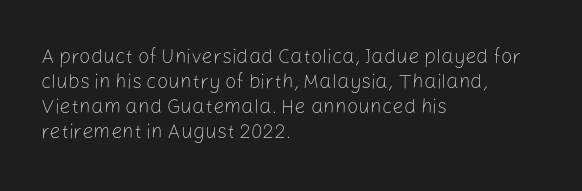
{"italic": "no", "bold": "no", "underline": "no", "align": "left", "line_spacing": "normal", "line_spacing_ratio": 1.25, "letter_spacing": "normal", "letter_spacing_em": 0.0, "glyph_px": 20}
